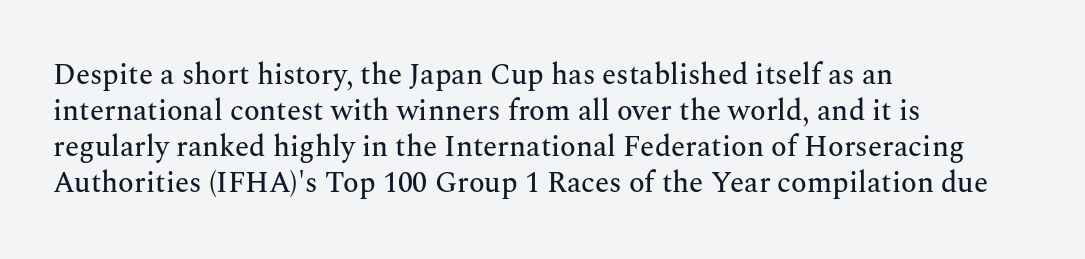
{"serif": "yes", "italic": "no", "width": "normal", "stroke_contrast": "medium", "x_height": "medium", "monospaced": "no", "underline": "no", "align": "left", "line_spacing_ratio": 1.24, "letter_spacing": "normal", "letter_spacing_em": 0.0, "glyph_px": 29}
